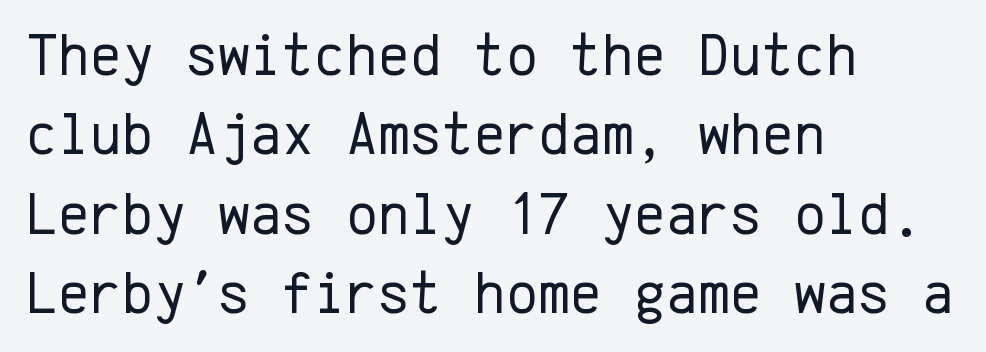
{"serif": "no", "italic": "no", "bold": "no", "weight": "regular", "width": "normal", "stroke_contrast": "low", "x_height": "medium", "monospaced": "yes", "underline": "no", "align": "left", "line_spacing": "normal", "line_spacing_ratio": 1.3, "letter_spacing": "normal", "letter_spacing_em": 0.0, "glyph_px": 61}
